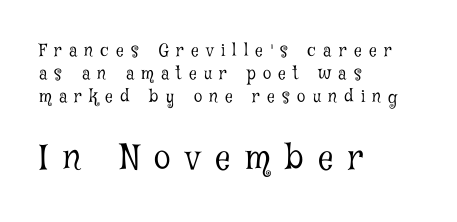
The image shows 34 px light, condensed serif type, upright; set left-aligned, normal line spacing (1.36x), unusually wide letter spacing (+0.43 em), not underlined; the second (bottom) block is 2.0x larger; low stroke contrast and a medium x-height.
